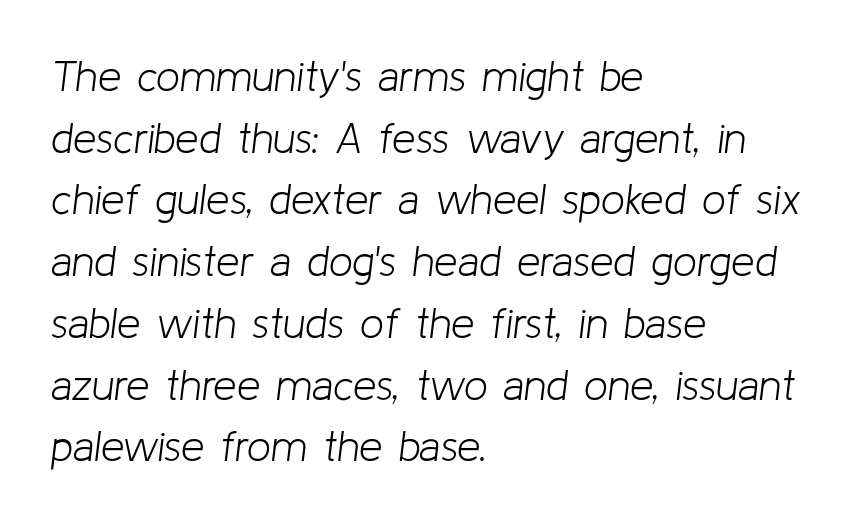
The image shows 42 px light type, italic (leaning right); set left-aligned, normal line spacing (1.47x), normal letter spacing, not underlined; low stroke contrast and a medium x-height.
